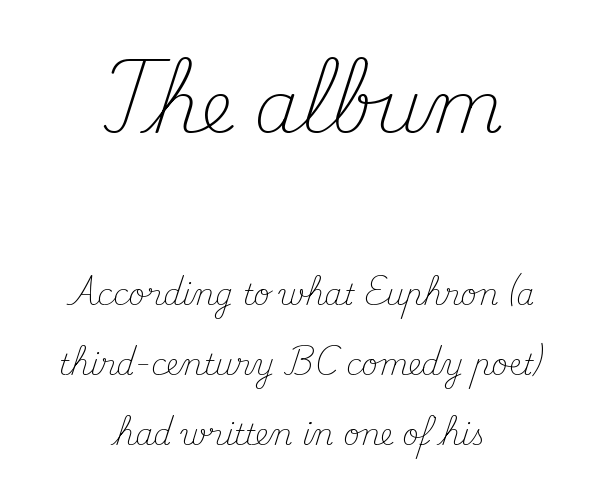
Q: Is the text bold? A: No.
Q: Is the text italic (slanted)? A: Yes.
Q: Is the typeface a serif or a sans-serif typeface? A: Serif.
Q: Is the text underlined? A: No.
Q: How is the paragraph aligned? A: Centered.
Q: Is the spacing between letters normal or unusually wide? A: Normal.
Q: Is the spacing between lines tight, normal or loose? A: Loose.
Q: Which block of text is set in a larger size, the first (top) or the second (bottom)? A: The first (top) one.
Q: Width (condensed, normal, or wide)? A: Normal.
Q: Stroke contrast? A: Medium.
Q: x-height? A: Small.
Q: Monospaced? A: No.
